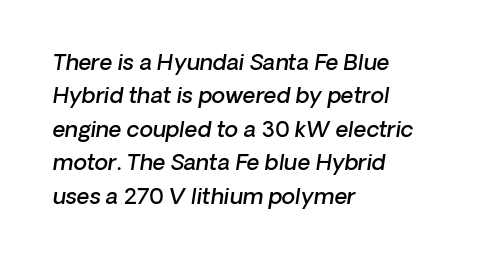
Inter-character spacing is left at the font's built-in metrics. Plain, unruled lines of type. Normally led — the rows are evenly, conventionally spaced. This is moderately heavy type, rendered in semibold.
